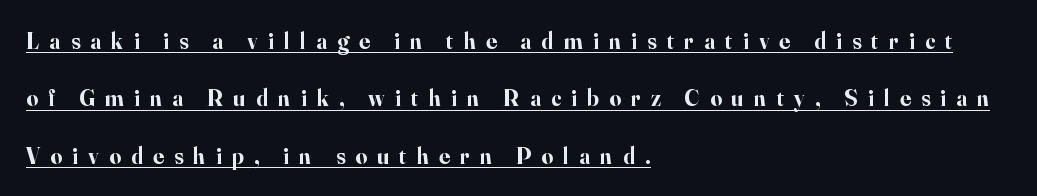
{"italic": "no", "bold": "yes", "underline": "yes", "align": "left", "line_spacing": "loose", "line_spacing_ratio": 2.49, "letter_spacing": "wide", "letter_spacing_em": 0.44, "glyph_px": 23}
